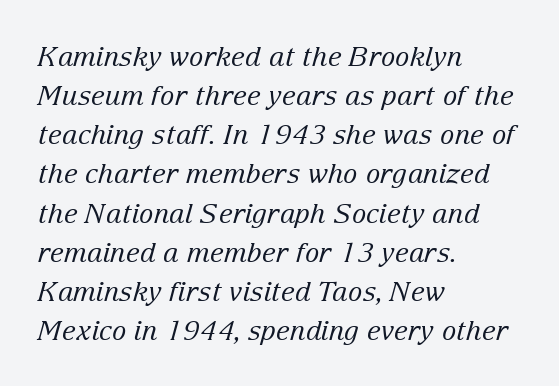
Weight class: somewhere from thin through regular. The rendering anchors every line to the left-hand side. This sample uses an oblique cut, with every glyph tilted off the vertical. The line texture is even and compact thanks to regular tracking. A bare baseline throughout the passage. Whoever set this chose a conventional vertical rhythm.
